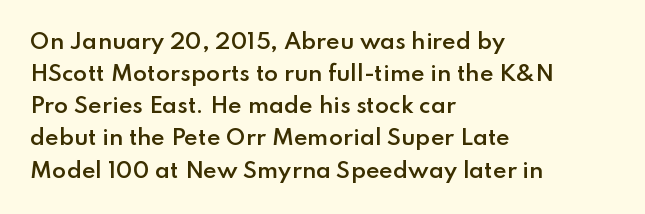
Q: Is the text bold? A: Semi-bold.
Q: Is the text italic (slanted)? A: No, it is upright.
Q: Is the text underlined? A: No.
Q: How is the paragraph aligned? A: Left-aligned.
Q: Is the spacing between letters normal or unusually wide? A: Normal.
Q: Is the spacing between lines tight, normal or loose? A: Normal.
